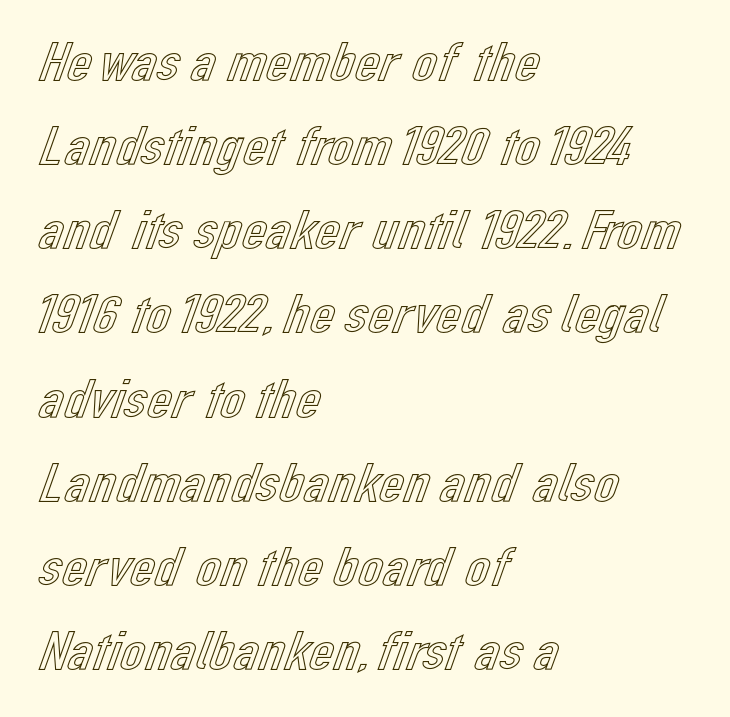
{"width": "normal", "x_height": "medium", "monospaced": "no", "underline": "no", "align": "left", "line_spacing": "normal", "line_spacing_ratio": 1.53, "letter_spacing": "normal", "letter_spacing_em": 0.0, "glyph_px": 55}
